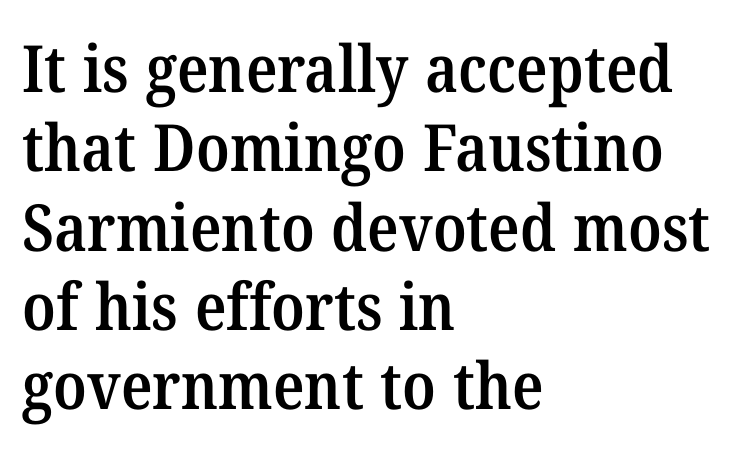
{"serif": "yes", "bold": "semi", "weight": "semibold", "width": "normal", "stroke_contrast": "medium", "x_height": "medium", "monospaced": "no", "underline": "no", "align": "left", "line_spacing_ratio": 1.22, "letter_spacing": "normal", "letter_spacing_em": 0.0, "glyph_px": 65}
